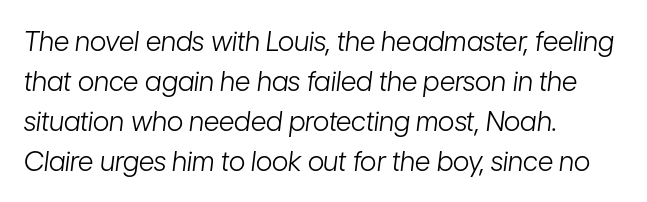
Q: Is the text bold? A: No.
Q: Is the text italic (slanted)? A: Yes, it leans right by about 7 degrees.
Q: Is the text underlined? A: No.
Q: How is the paragraph aligned? A: Left-aligned.
Q: Is the spacing between letters normal or unusually wide? A: Normal.
Q: Is the spacing between lines tight, normal or loose? A: Normal.
